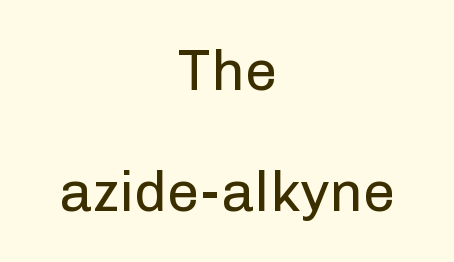
Between one letter and the next there's only the usual sliver of space. Each stroke keeps to a modest, everyday thickness or less. The passage shown is not underscored anywhere. A student would call this center alignment; a typographer would say set centered. Each letter keeps its own natural width here, so spacing adapts to shape. Vertically, the passage feels expansive, rows floating well apart.
